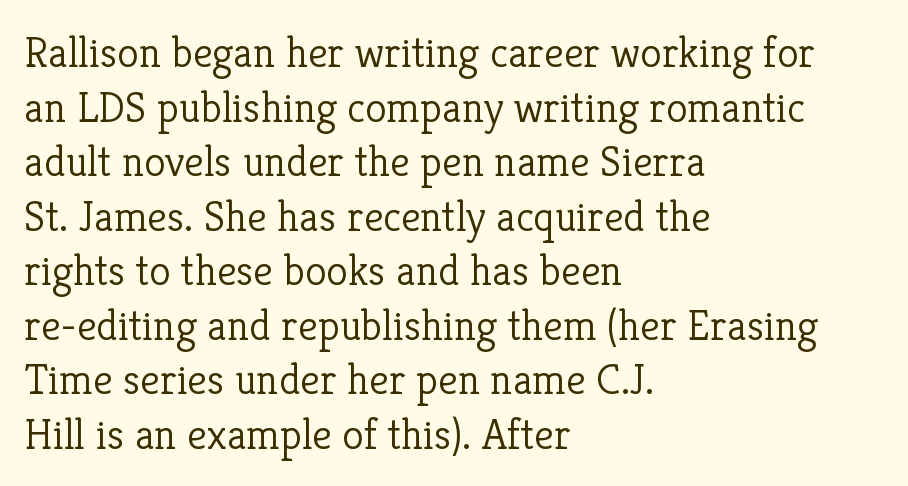
Q: Is the text bold? A: No.
Q: Is the text italic (slanted)? A: No, it is upright.
Q: Is the typeface a serif or a sans-serif typeface? A: Serif.
Q: Is the text underlined? A: No.
Q: How is the paragraph aligned? A: Left-aligned.
Q: Is the spacing between letters normal or unusually wide? A: Normal.
Q: Width (condensed, normal, or wide)? A: Normal.
Q: Stroke contrast? A: Low.
Q: x-height? A: Medium.
Q: Monospaced? A: No.
